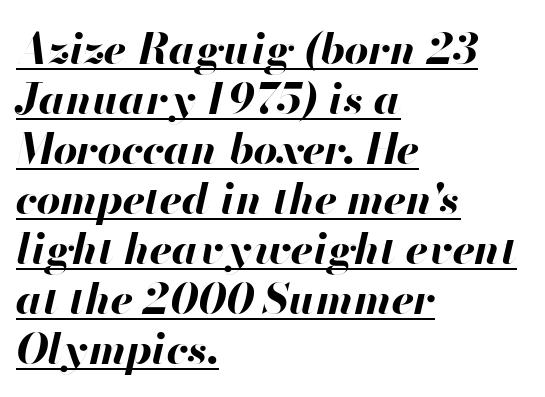
Q: Is the text bold? A: Yes.
Q: Is the text italic (slanted)? A: Yes, it leans right by about 13 degrees.
Q: Is the text underlined? A: Yes.
Q: How is the paragraph aligned? A: Left-aligned.
Q: Is the spacing between letters normal or unusually wide? A: Normal.
Q: Width (condensed, normal, or wide)? A: Normal.
Q: Stroke contrast? A: High.
Q: x-height? A: Small.
Q: Monospaced? A: No.
